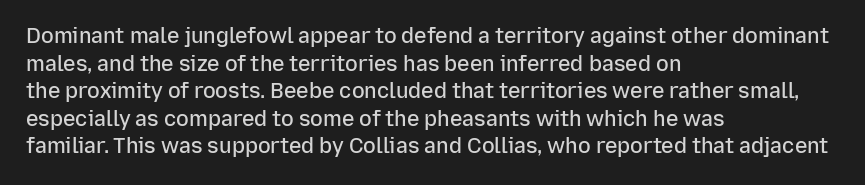
This sample uses plain, unmodified letter spacing. The foot of each line stays bare and open. The leading is moderate, giving the passage an even texture. A somewhat darkened texture: the type is semibold rather than bold.
